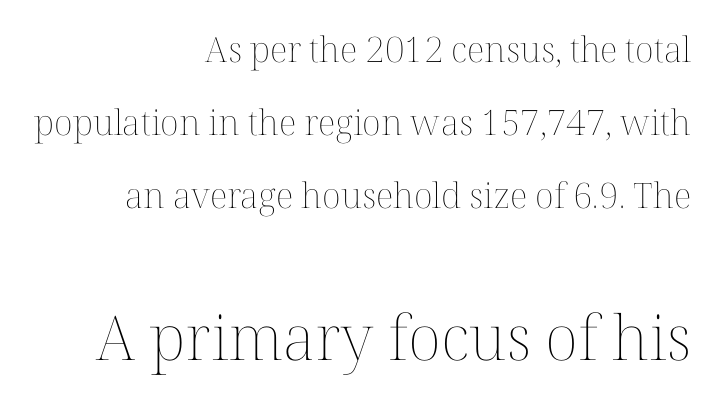
Q: Is the text bold? A: No.
Q: Is the text italic (slanted)? A: No, it is upright.
Q: Is the text underlined? A: No.
Q: How is the paragraph aligned? A: Right-aligned.
Q: Is the spacing between letters normal or unusually wide? A: Normal.
Q: Is the spacing between lines tight, normal or loose? A: Loose.
Q: Which block of text is set in a larger size, the first (top) or the second (bottom)? A: The second (bottom) one.
Q: Width (condensed, normal, or wide)? A: Normal.
Q: Stroke contrast? A: Medium.
Q: x-height? A: Medium.
Q: Monospaced? A: No.
